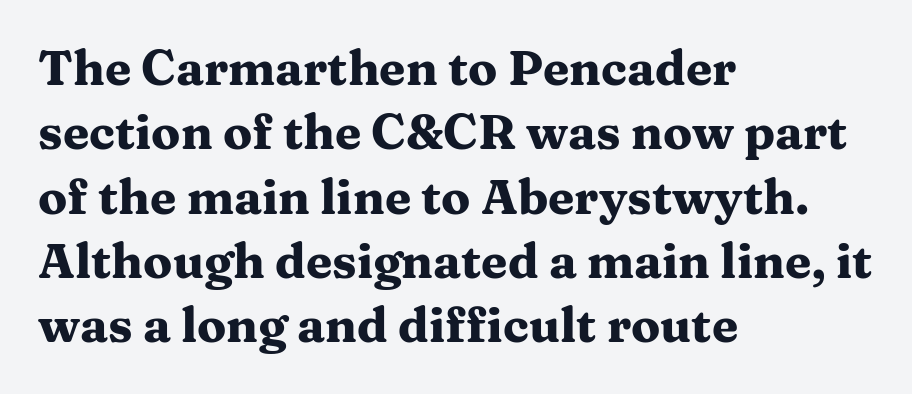
{"serif": "yes", "italic": "no", "bold": "yes", "weight": "heavy", "width": "wide", "stroke_contrast": "medium", "x_height": "medium", "monospaced": "no", "underline": "no", "align": "left", "line_spacing": "normal", "line_spacing_ratio": 1.34, "letter_spacing": "normal", "letter_spacing_em": 0.0, "glyph_px": 48}
